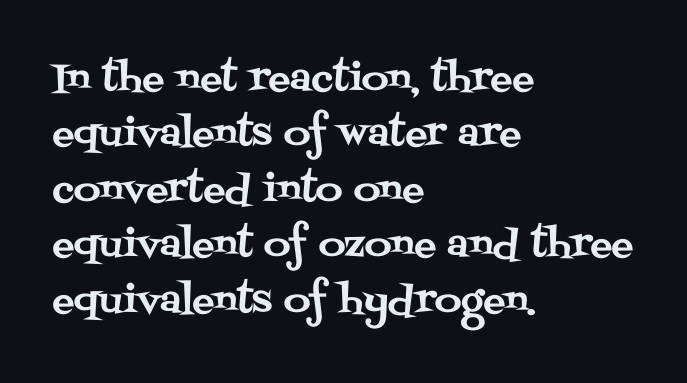
The image shows 37 px serif type, upright; set left-aligned, normal line spacing (1.5x), normal letter spacing, not underlined; medium stroke contrast and a large x-height.
